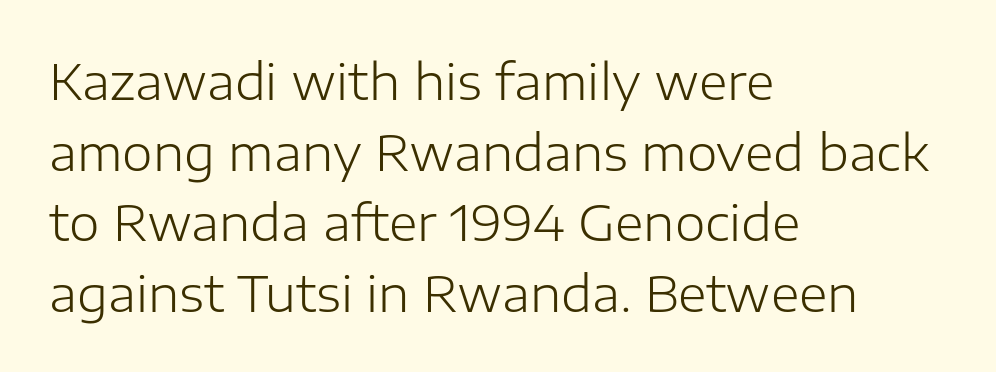
{"serif": "no", "italic": "no", "bold": "no", "weight": "light", "width": "normal", "stroke_contrast": "low", "x_height": "medium", "monospaced": "no", "underline": "no", "align": "left", "line_spacing": "normal", "line_spacing_ratio": 1.44, "letter_spacing": "normal", "letter_spacing_em": 0.0, "glyph_px": 49}
